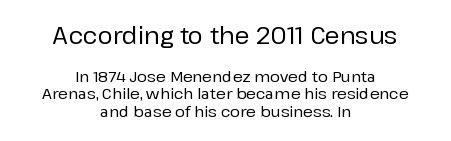
The rag falls on both sides of this text block equally. Descenders hang freely into open space. Visually, the top section dominates because its glyphs are scaled up. Standard letterfit; no display-style spreading of the glyphs. The typography opts for an upright posture over an oblique one.
